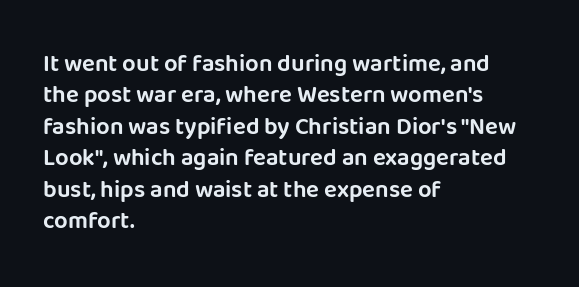
The image shows 24 px text type, upright; set left-aligned, normal line spacing (1.31x), normal letter spacing, not underlined.
